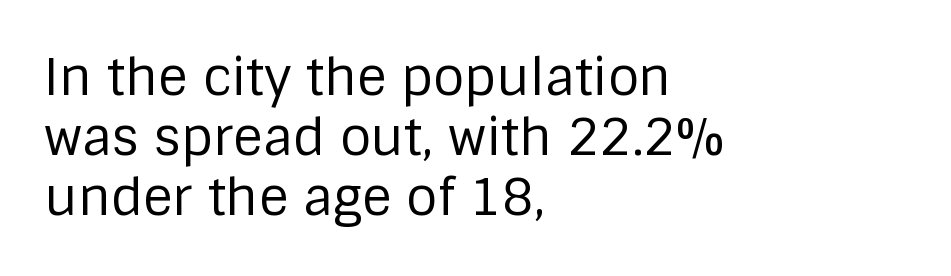
Here the glyphs are tracked normally, forming tight word shapes. The letters look calm and open, with moderate or lighter stems. Grotesque or geometric, the face here clearly has no serifs. Decoration check: the copy has no underline. The paragraph has a hard left edge and a soft right edge.
